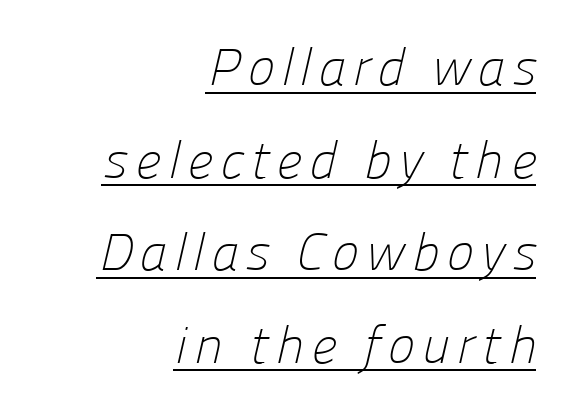
{"serif": "no", "bold": "no", "weight": "light", "width": "normal", "stroke_contrast": "low", "x_height": "medium", "monospaced": "no", "underline": "yes", "align": "right", "line_spacing_ratio": 1.78, "glyph_px": 52}
